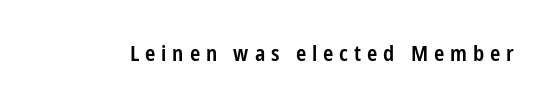
Q: Is the text bold? A: Semi-bold.
Q: Is the text italic (slanted)? A: No, it is upright.
Q: Is the text underlined? A: No.
Q: Is the spacing between letters normal or unusually wide? A: Unusually wide.
